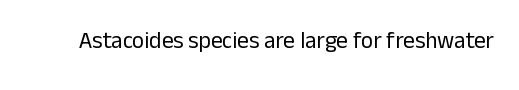
{"italic": "no", "bold": "no", "underline": "no", "letter_spacing": "normal", "letter_spacing_em": 0.0, "glyph_px": 23}
